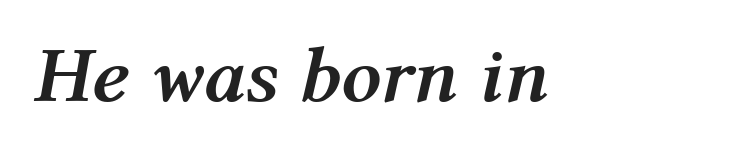
Q: Is the text bold? A: Yes.
Q: Is the text italic (slanted)? A: Yes, it leans right by about 12 degrees.
Q: Is the text underlined? A: No.
Q: Is the spacing between letters normal or unusually wide? A: Normal.
Q: Width (condensed, normal, or wide)? A: Normal.
Q: Stroke contrast? A: Medium.
Q: x-height? A: Medium.
Q: Monospaced? A: No.
